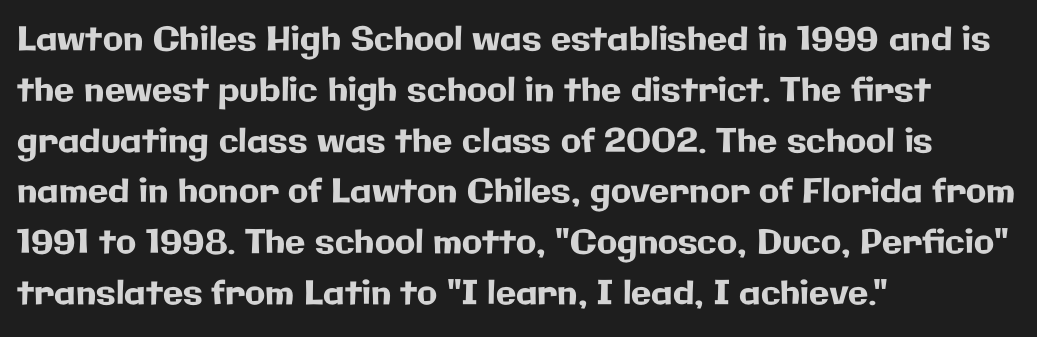
Q: Is the text italic (slanted)? A: No, it is upright.
Q: Is the typeface a serif or a sans-serif typeface? A: Sans-serif.
Q: Is the text underlined? A: No.
Q: How is the paragraph aligned? A: Left-aligned.
Q: Is the spacing between letters normal or unusually wide? A: Normal.
Q: Is the spacing between lines tight, normal or loose? A: Normal.
Q: Width (condensed, normal, or wide)? A: Normal.
Q: Stroke contrast? A: Low.
Q: x-height? A: Medium.
Q: Monospaced? A: No.
